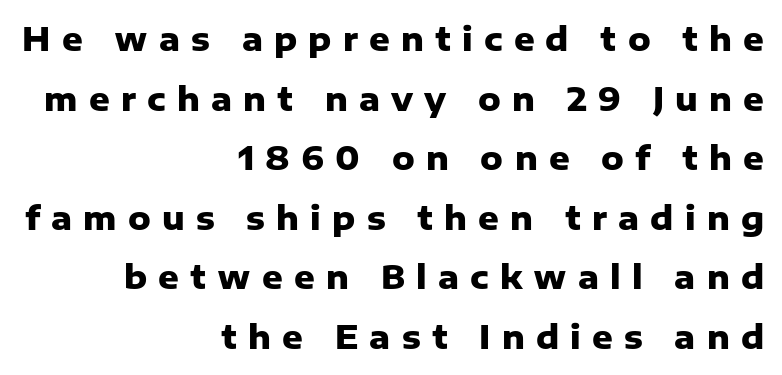
The passage shown is typed in a proportional face where columns would drift. Decoration check: the copy has no underline. Heavy, bold letterforms. Horizontal alignment here is rightward, an uncommon choice for prose.
